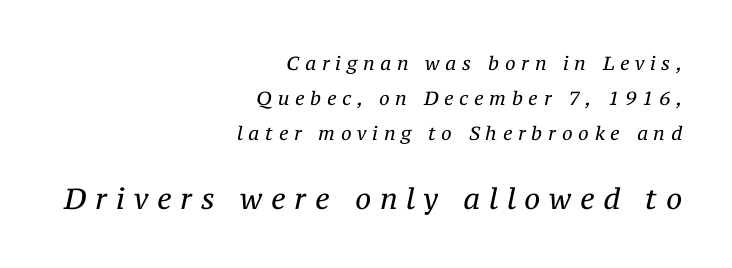
{"serif": "yes", "italic": "yes", "lean": "right", "slant_degrees": 12, "bold": "no", "weight": "regular", "width": "normal", "stroke_contrast": "medium", "x_height": "medium", "monospaced": "no", "underline": "no", "align": "right", "line_spacing_ratio": 1.83, "letter_spacing": "wide", "letter_spacing_em": 0.3, "larger_block": "second", "size_ratio": 1.53, "glyph_px": 29}
